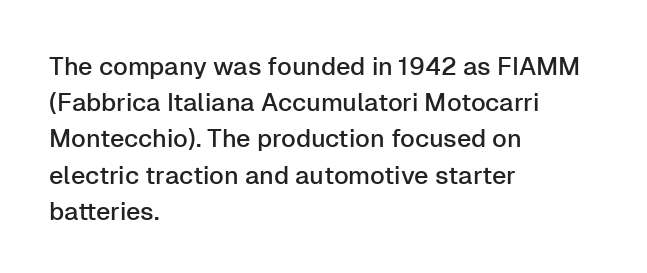
Q: Is the text italic (slanted)? A: No, it is upright.
Q: Is the text underlined? A: No.
Q: How is the paragraph aligned? A: Left-aligned.
Q: Is the spacing between letters normal or unusually wide? A: Normal.
Q: Is the spacing between lines tight, normal or loose? A: Normal.
